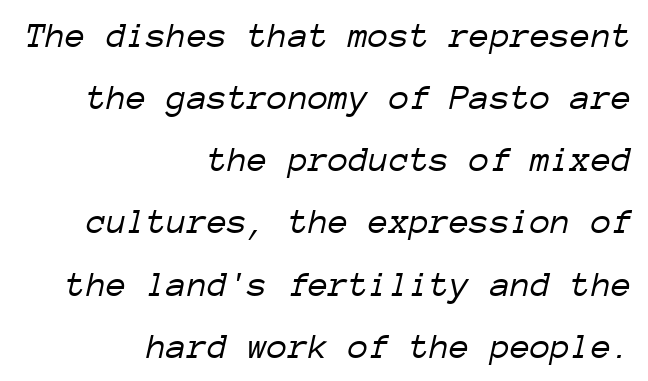
Q: Is the text bold? A: No.
Q: Is the text italic (slanted)? A: Yes, it leans right by about 12 degrees.
Q: Is the text underlined? A: No.
Q: How is the paragraph aligned? A: Right-aligned.
Q: Is the spacing between letters normal or unusually wide? A: Normal.
Q: Is the spacing between lines tight, normal or loose? A: Normal.
Q: Width (condensed, normal, or wide)? A: Normal.
Q: Stroke contrast? A: Low.
Q: x-height? A: Medium.
Q: Monospaced? A: Yes.
